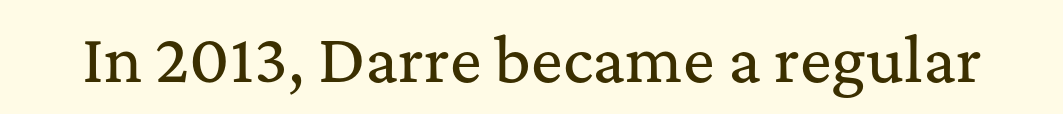
Lines of text with bare space underneath. Think of a printed novel: that variable character pitch is what you see here. These lines are composed in type with serifs. There is no visible air inserted between adjacent glyphs. Unlike italic type, these characters show no tilt at all.
